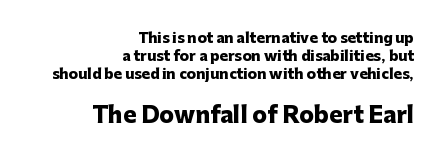
{"italic": "no", "bold": "yes", "underline": "no", "align": "right", "line_spacing": "normal", "line_spacing_ratio": 1.27, "letter_spacing": "normal", "letter_spacing_em": 0.0, "larger_block": "second", "size_ratio": 1.57, "glyph_px": 22}
